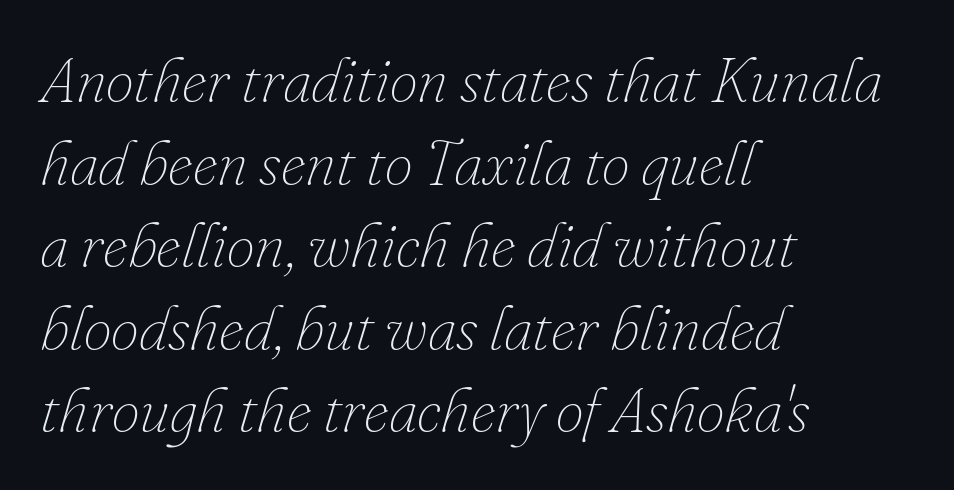
Default kerning and tracking; the words read as compact shapes. These lines are rendered in a variable-pitch font. These lines were composed using italics. The leading is moderate, giving the passage an even texture.
